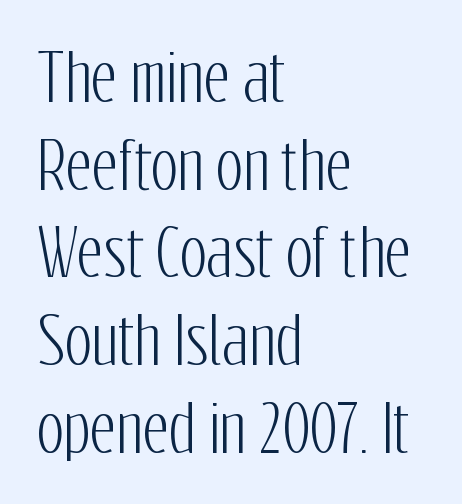
The image shows 64 px condensed sans-serif type, upright; set left-aligned, normal line spacing (1.37x), normal letter spacing, not underlined; low stroke contrast and a medium x-height.
